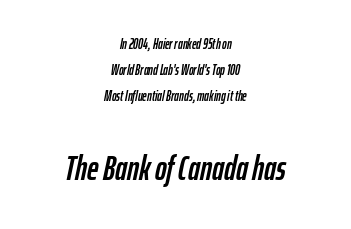
The image shows 35 px condensed type, italic (leaning right); set centered, line spacing 1.87x, normal letter spacing, not underlined; the second (bottom) block is 2.5x larger; low stroke contrast and a medium x-height.
